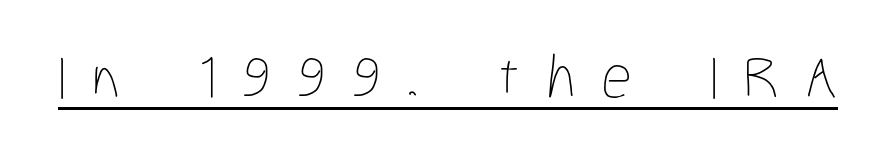
{"italic": "no", "bold": "no", "weight": "thin", "width": "condensed", "stroke_contrast": "low", "x_height": "medium", "monospaced": "no", "underline": "yes", "letter_spacing": "wide", "letter_spacing_em": 0.42, "glyph_px": 61}
